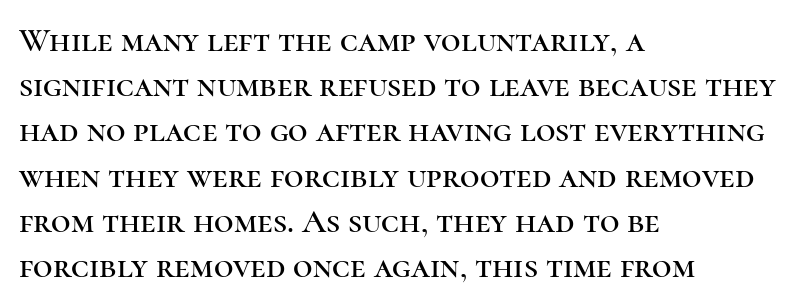
The image shows 34 px serif type, upright; set left-aligned, normal line spacing (1.33x), normal letter spacing, not underlined; high stroke contrast and a medium x-height.
